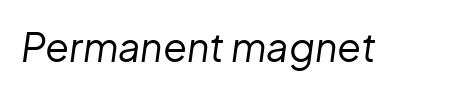
{"italic": "yes", "lean": "right", "slant_degrees": 8, "bold": "no", "weight": "regular", "width": "normal", "stroke_contrast": "low", "x_height": "medium", "monospaced": "no", "underline": "no", "letter_spacing": "normal", "letter_spacing_em": 0.0, "glyph_px": 39}
